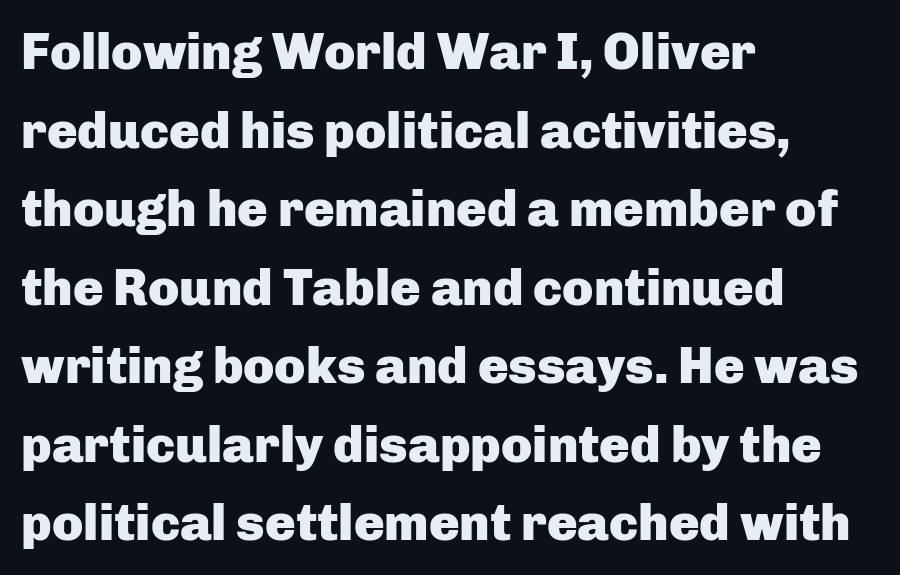
{"serif": "no", "italic": "no", "bold": "yes", "weight": "heavy", "width": "normal", "stroke_contrast": "low", "x_height": "medium", "monospaced": "no", "underline": "no", "align": "left", "line_spacing": "normal", "line_spacing_ratio": 1.54, "letter_spacing": "normal", "letter_spacing_em": 0.0, "glyph_px": 51}
